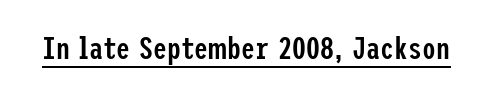
{"serif": "no", "italic": "no", "bold": "semi", "weight": "semibold", "width": "condensed", "stroke_contrast": "low", "x_height": "medium", "underline": "yes", "letter_spacing": "normal", "letter_spacing_em": 0.0, "glyph_px": 31}
